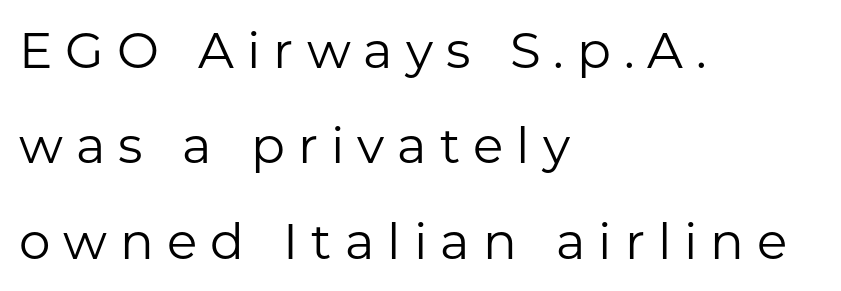
The zone under the glyphs is completely vacant. A typesetter would call this proportional, since set widths differ per character. Does the copy run flush right? No — it runs flush left. Short note: letters widely spaced. Widely set lines give the paragraph a tall, airy silhouette. Caption: face not bold, strokes unweighted.
